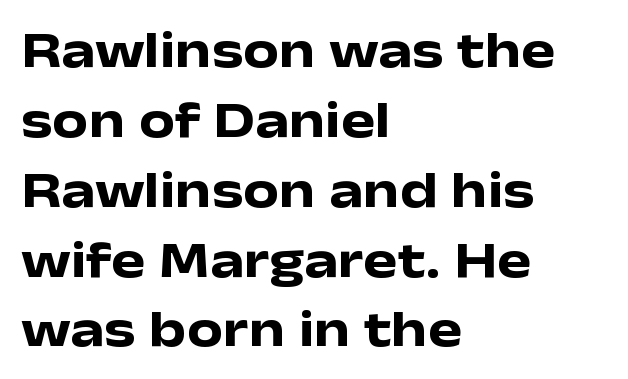
Spacing between characters is what you'd get straight out of the box. The lettering holds an erect, upright posture throughout. The letters advance in unequal steps, a hallmark of proportional type. The passage is arranged the way most books set body copy — flush left. The vertical gap from one line to the next is medium. Each letter's strokes conclude bluntly, with no projecting serifs.
